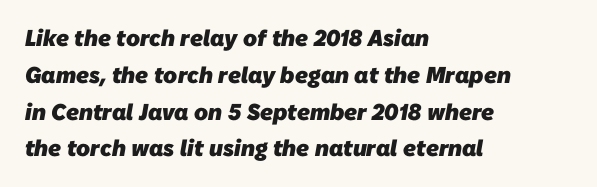
Q: Is the text bold? A: Yes.
Q: Is the text underlined? A: No.
Q: How is the paragraph aligned? A: Left-aligned.
Q: Is the spacing between letters normal or unusually wide? A: Normal.
Q: Is the spacing between lines tight, normal or loose? A: Normal.
